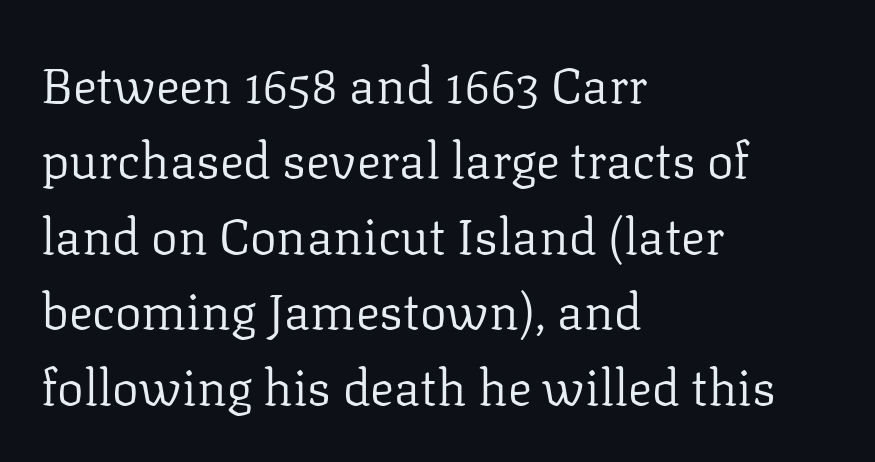
Posture: upright roman. The glyphs are unaccompanied by any horizontal stroke below them. In terms of letterspacing, this is plain default setting. The typeface chosen for these lines features serifs. Heft: none added — not bold. You could not count columns in this text — the font is proportionally spaced.
